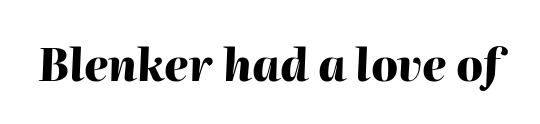
The tracking reads as untouched default to a designer's eye. The foot of each line stays bare and open. Here the designer chose a conventional face with non-uniform glyph widths. Emphasis by weight is at full strength: bold.
